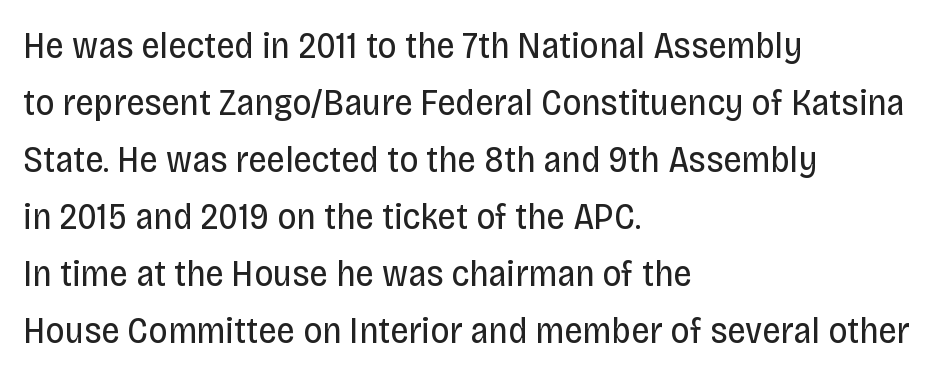
Q: Is the text bold? A: No.
Q: Is the text italic (slanted)? A: No, it is upright.
Q: Is the typeface a serif or a sans-serif typeface? A: Sans-serif.
Q: Is the text underlined? A: No.
Q: How is the paragraph aligned? A: Left-aligned.
Q: Is the spacing between letters normal or unusually wide? A: Normal.
Q: Is the spacing between lines tight, normal or loose? A: Normal.
Q: Width (condensed, normal, or wide)? A: Condensed.
Q: Stroke contrast? A: Low.
Q: x-height? A: Large.
Q: Monospaced? A: No.
